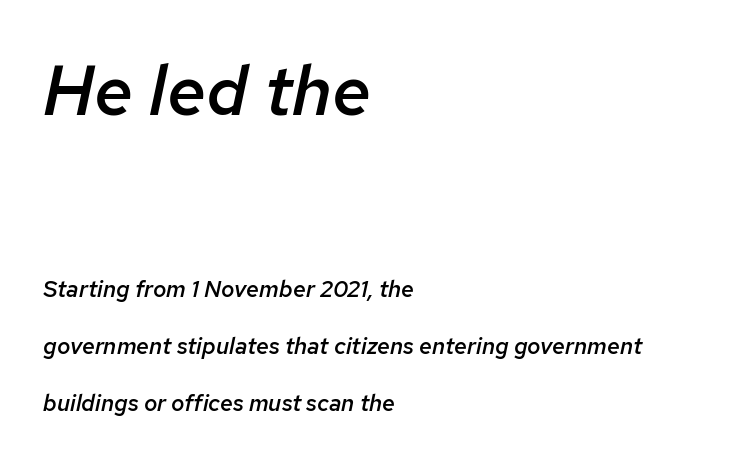
Q: Is the text bold? A: Semi-bold.
Q: Is the text italic (slanted)? A: Yes, it leans right by about 12 degrees.
Q: Is the text underlined? A: No.
Q: How is the paragraph aligned? A: Left-aligned.
Q: Is the spacing between letters normal or unusually wide? A: Normal.
Q: Is the spacing between lines tight, normal or loose? A: Loose.
Q: Which block of text is set in a larger size, the first (top) or the second (bottom)? A: The first (top) one.
Q: Width (condensed, normal, or wide)? A: Normal.
Q: Stroke contrast? A: Low.
Q: x-height? A: Medium.
Q: Monospaced? A: No.
